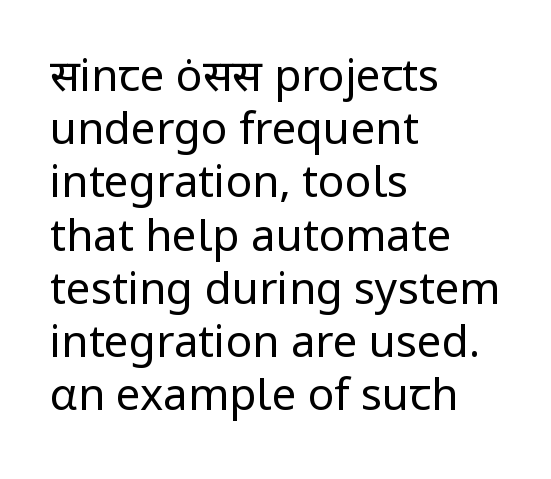
Q: Is the text bold? A: No.
Q: Is the text italic (slanted)? A: No, it is upright.
Q: Is the typeface a serif or a sans-serif typeface? A: Sans-serif.
Q: Is the text underlined? A: No.
Q: How is the paragraph aligned? A: Left-aligned.
Q: Is the spacing between letters normal or unusually wide? A: Normal.
Q: Width (condensed, normal, or wide)? A: Normal.
Q: Stroke contrast? A: Low.
Q: x-height? A: Medium.
Q: Monospaced? A: No.
